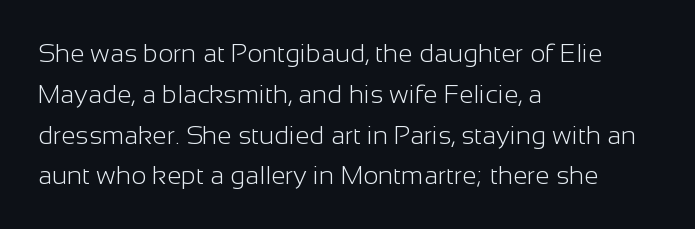
The gap between lines stays unmarked. No extra tracking has been applied to these lines. Does the leading feel generous? No, just average. Short and long lines alike share a common starting point at left.
